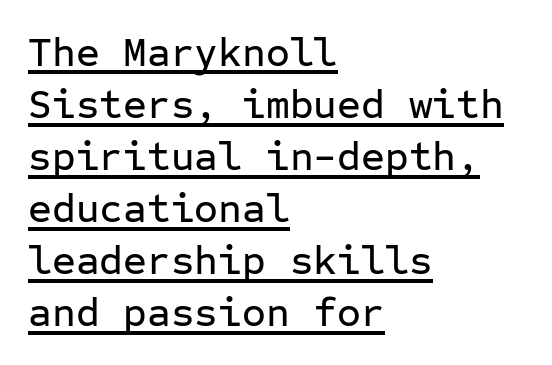
The image shows 41 px sans-serif type, upright, monospaced; set left-aligned, normal line spacing (1.27x), normal letter spacing, underlined; low stroke contrast and a medium x-height.
